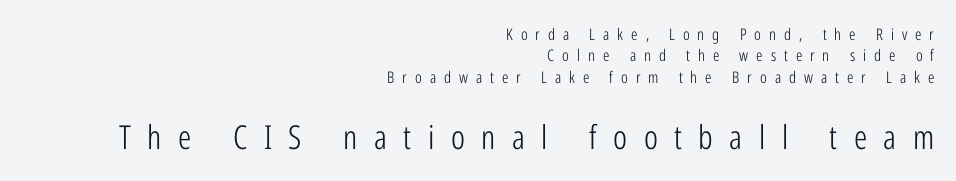
The image shows 33 px light, condensed sans-serif type, upright; set right-aligned, normal line spacing (1.34x), unusually wide letter spacing (+0.5 em), not underlined; the second (bottom) block is 2.06x larger; low stroke contrast and a medium x-height.
